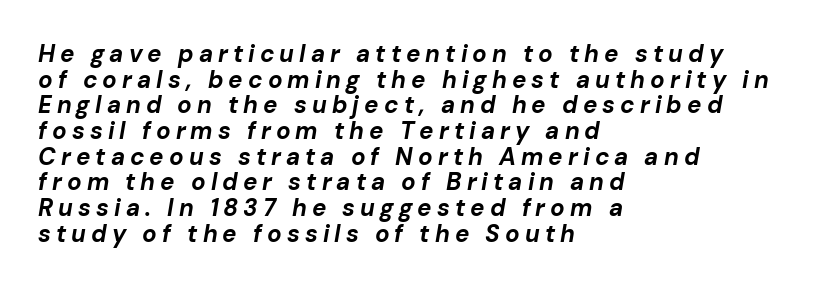
The image shows 24 px bold type, italic (leaning right); set left-aligned, tight line spacing (1.07x), unusually wide letter spacing (+0.21 em), not underlined.
